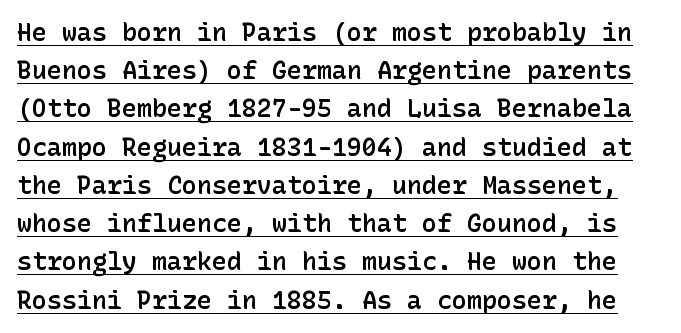
The image shows 25 px text type, upright; set normal line spacing (1.53x), normal letter spacing, underlined.
